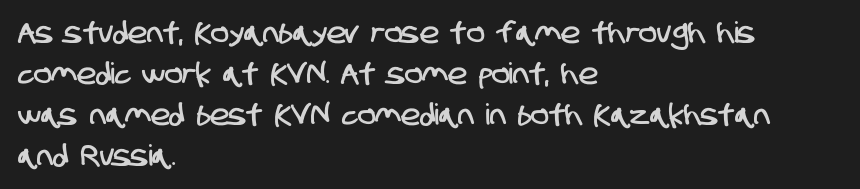
Varying glyph widths throughout — classic text-font behaviour. The letters sit at their default tracking, neither squeezed nor spread. Compared with a centered layout, this one pins lines to the left instead. Grotesque or geometric, the face here clearly has no serifs. Baseline-to-baseline distance is the conventional proportion of letter height.
